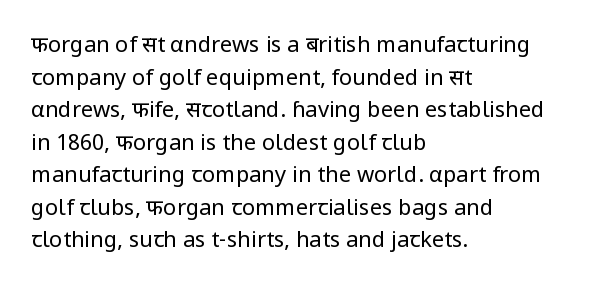
The image shows 22 px text type, upright; set left-aligned, normal line spacing (1.48x), normal letter spacing, not underlined.
